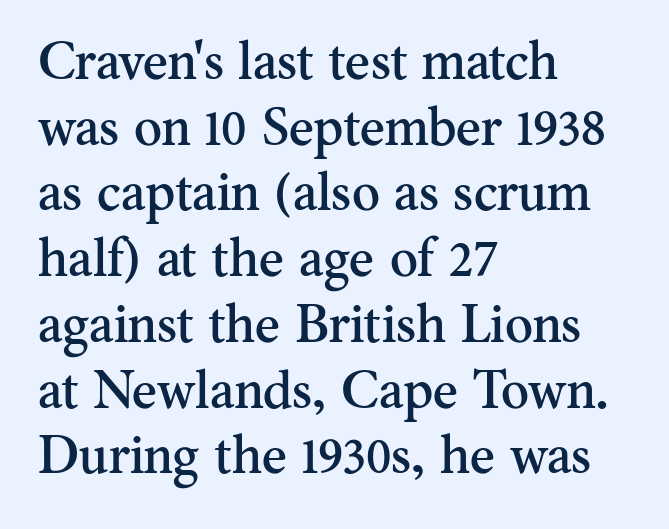
The font family rendered here belongs to the serif group. The typography opts for an upright posture over an oblique one. Layout note: lines flush left. The space directly below the letters is spotless. The face used here is proportionally spaced, like ordinary book or web type. Tracking value appears to be zero — textbook default spacing.
